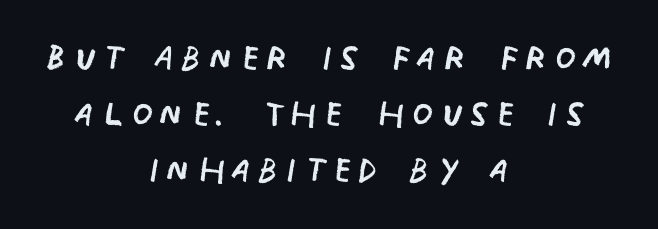
The image shows 48 px regular-weight, condensed sans-serif type; set centered, line spacing 1.17x, not underlined; low stroke contrast and a large x-height.
